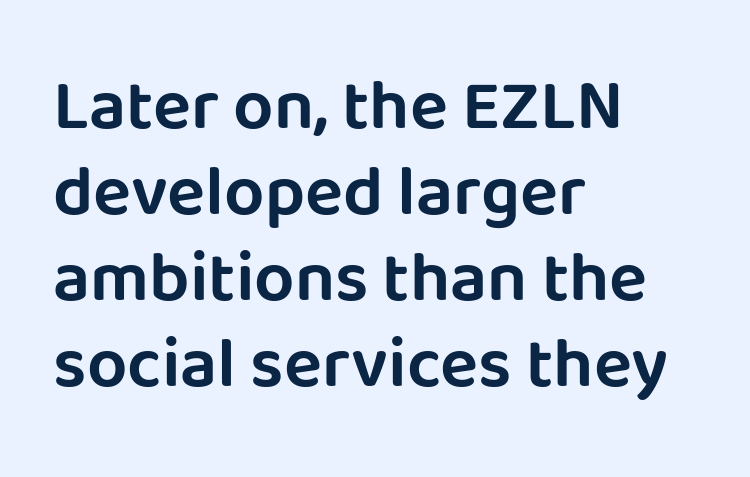
Q: Is the text italic (slanted)? A: No, it is upright.
Q: Is the typeface a serif or a sans-serif typeface? A: Sans-serif.
Q: Is the text underlined? A: No.
Q: How is the paragraph aligned? A: Left-aligned.
Q: Is the spacing between letters normal or unusually wide? A: Normal.
Q: Width (condensed, normal, or wide)? A: Normal.
Q: Stroke contrast? A: Low.
Q: x-height? A: Large.
Q: Monospaced? A: No.
